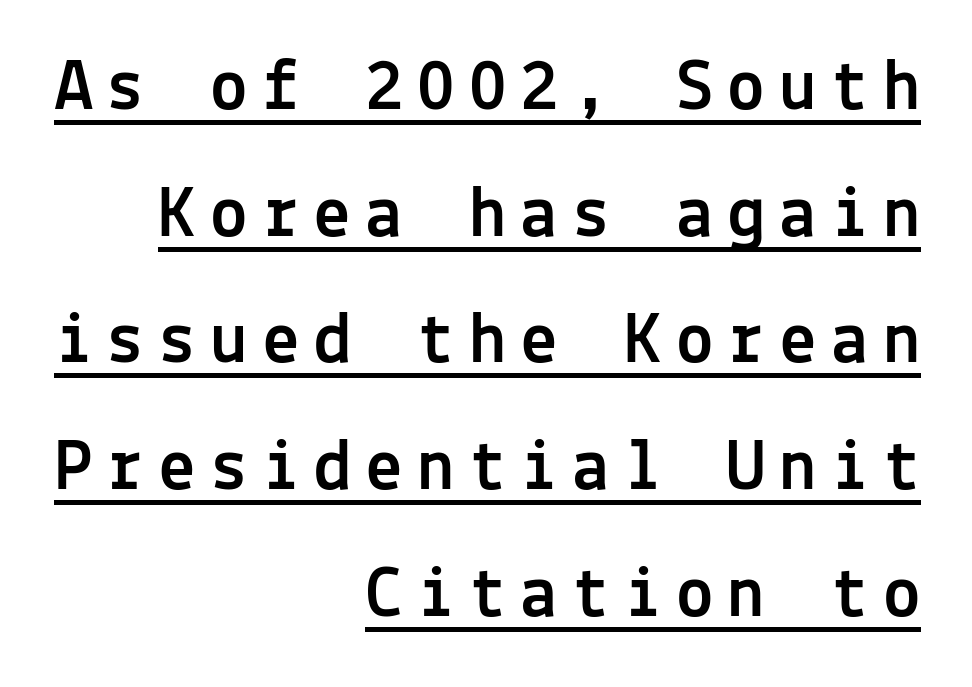
{"serif": "no", "italic": "no", "width": "normal", "x_height": "medium", "monospaced": "yes", "underline": "yes", "align": "right", "line_spacing": "normal", "line_spacing_ratio": 1.69, "glyph_px": 75}
